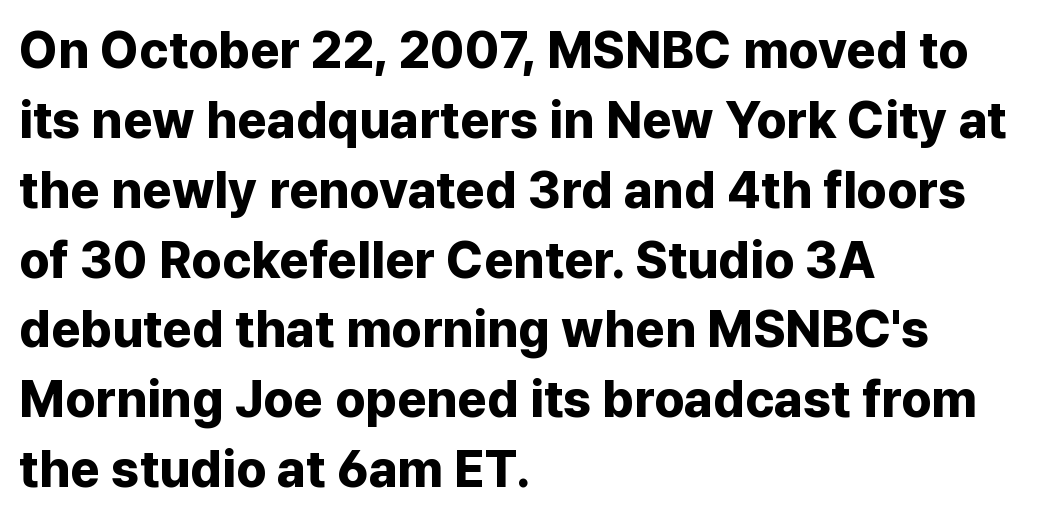
Stroke thickness is high; the sample reads as a true bold. Quick note: not italic, upright. Plain, unruled lines of type. The characters display no serif detailing; their extremities are plain. Looks like regular typesetting: each glyph gets only the width it needs. What stands out about the letter spacing? Nothing — it is the standard amount.
